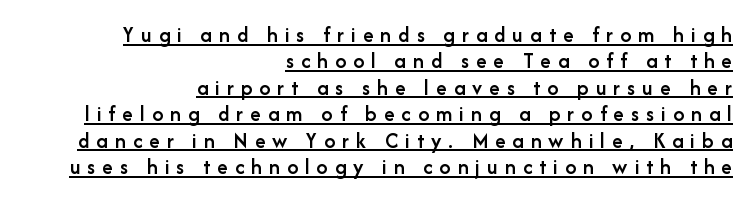
{"italic": "no", "bold": "semi", "underline": "yes", "align": "right", "line_spacing_ratio": 1.2, "letter_spacing": "wide", "letter_spacing_em": 0.32, "glyph_px": 22}
